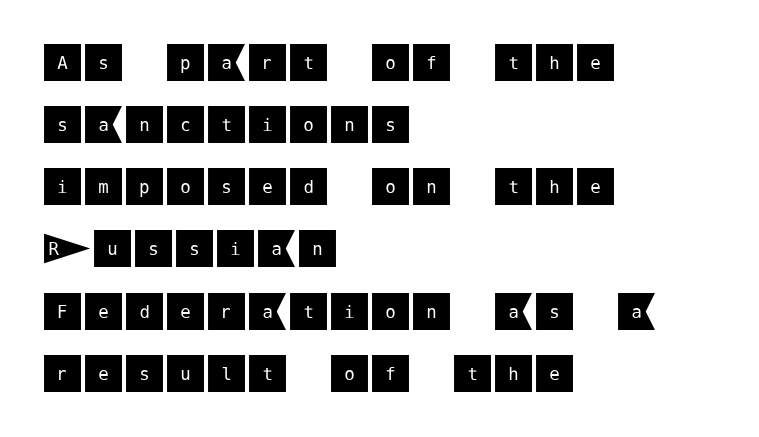
Stroke terminals: plain, sans-serif. Line beginnings align vertically; line endings do not. Descenders are the only things crossing below the line. A typesetter would call this zero additional tracking. The typography opts for an upright posture over an oblique one. The space between consecutive lines is moderate.
